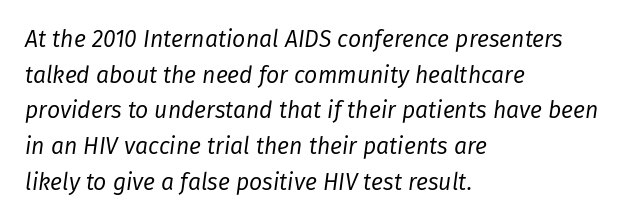
The image shows 23 px text type, italic (leaning right); set left-aligned, normal line spacing (1.55x), normal letter spacing, not underlined.
